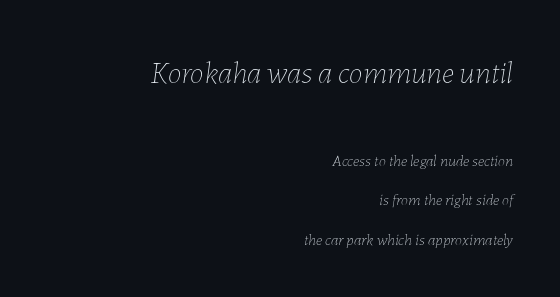
The image shows 31 px thin type, italic (leaning right); set right-aligned, loose line spacing (2.44x), normal letter spacing, not underlined; the first (top) block is 1.94x larger; low stroke contrast and a medium x-height.
